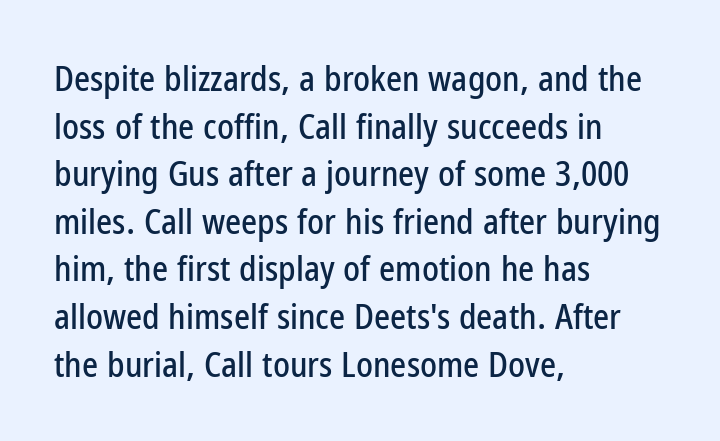
The image shows 34 px condensed sans-serif type, upright; set left-aligned, normal line spacing (1.4x), normal letter spacing, not underlined; low stroke contrast and a medium x-height.
